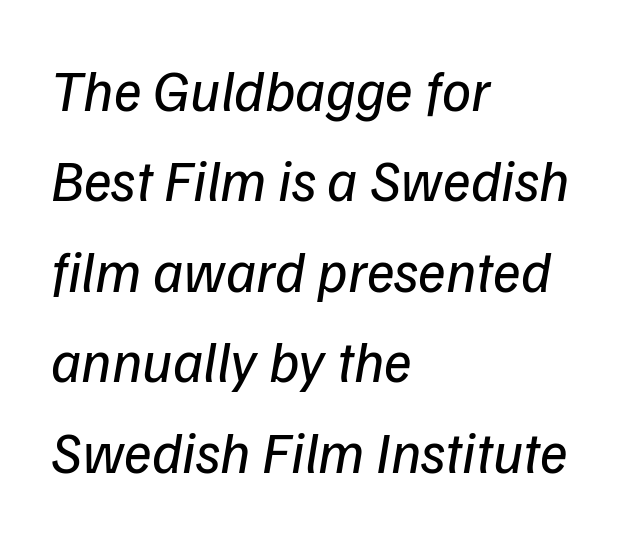
Q: Is the text bold? A: No.
Q: Is the typeface a serif or a sans-serif typeface? A: Sans-serif.
Q: Is the text underlined? A: No.
Q: How is the paragraph aligned? A: Left-aligned.
Q: Is the spacing between letters normal or unusually wide? A: Normal.
Q: Is the spacing between lines tight, normal or loose? A: Normal.
Q: Width (condensed, normal, or wide)? A: Normal.
Q: Stroke contrast? A: Low.
Q: x-height? A: Medium.
Q: Monospaced? A: No.
